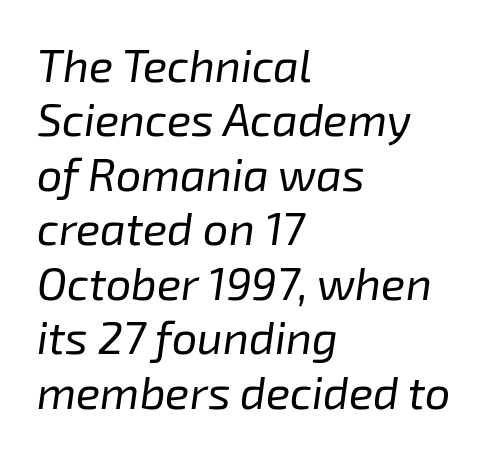
Q: Is the text bold? A: No.
Q: Is the text italic (slanted)? A: Yes, it leans right by about 8 degrees.
Q: Is the text underlined? A: No.
Q: How is the paragraph aligned? A: Left-aligned.
Q: Is the spacing between letters normal or unusually wide? A: Normal.
Q: Width (condensed, normal, or wide)? A: Normal.
Q: Stroke contrast? A: Low.
Q: x-height? A: Medium.
Q: Monospaced? A: No.
